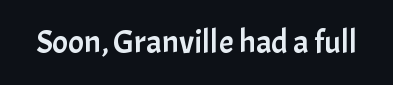
{"serif": "no", "italic": "no", "width": "normal", "stroke_contrast": "low", "x_height": "medium", "monospaced": "no", "underline": "no", "letter_spacing": "normal", "letter_spacing_em": 0.0, "glyph_px": 33}
